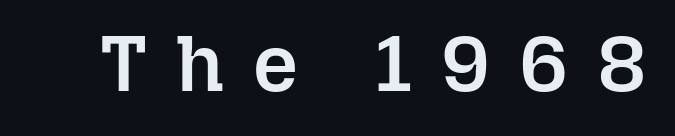
The image shows 79 px semibold type, upright; set unusually wide letter spacing (+0.37 em), not underlined; low stroke contrast and a medium x-height.
